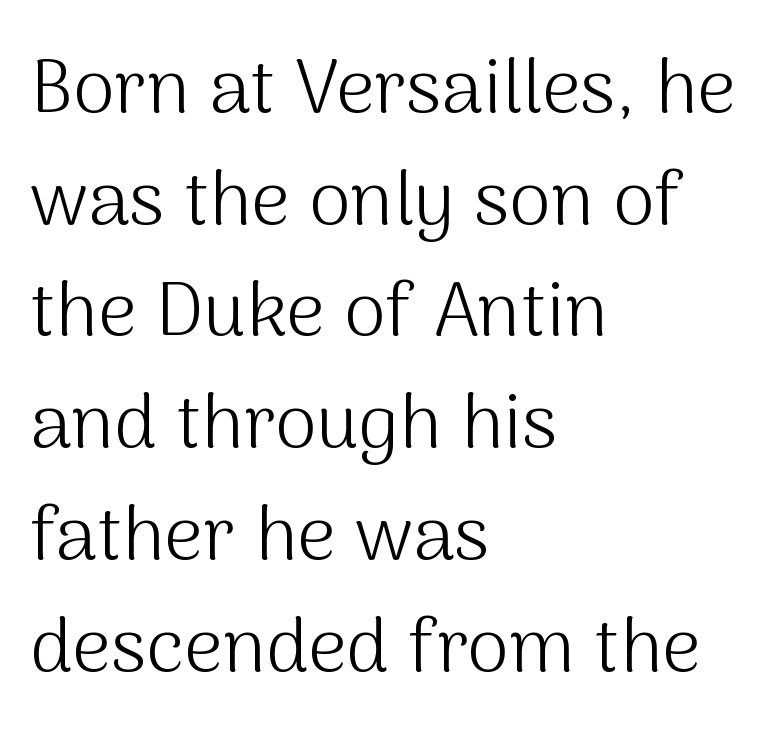
Q: Is the text bold? A: No.
Q: Is the text italic (slanted)? A: No, it is upright.
Q: Is the typeface a serif or a sans-serif typeface? A: Sans-serif.
Q: Is the text underlined? A: No.
Q: How is the paragraph aligned? A: Left-aligned.
Q: Is the spacing between letters normal or unusually wide? A: Normal.
Q: Is the spacing between lines tight, normal or loose? A: Normal.
Q: Width (condensed, normal, or wide)? A: Normal.
Q: Stroke contrast? A: Medium.
Q: x-height? A: Medium.
Q: Monospaced? A: No.
